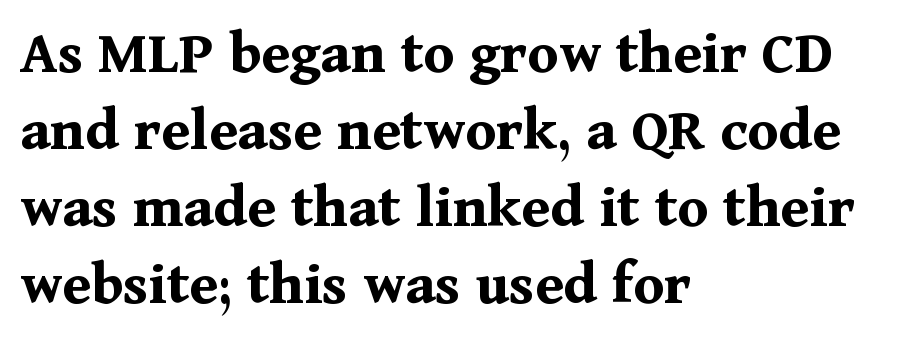
Q: Is the text bold? A: Yes.
Q: Is the text italic (slanted)? A: No, it is upright.
Q: Is the typeface a serif or a sans-serif typeface? A: Serif.
Q: Is the text underlined? A: No.
Q: How is the paragraph aligned? A: Left-aligned.
Q: Is the spacing between letters normal or unusually wide? A: Normal.
Q: Width (condensed, normal, or wide)? A: Normal.
Q: Stroke contrast? A: Medium.
Q: x-height? A: Medium.
Q: Monospaced? A: No.
